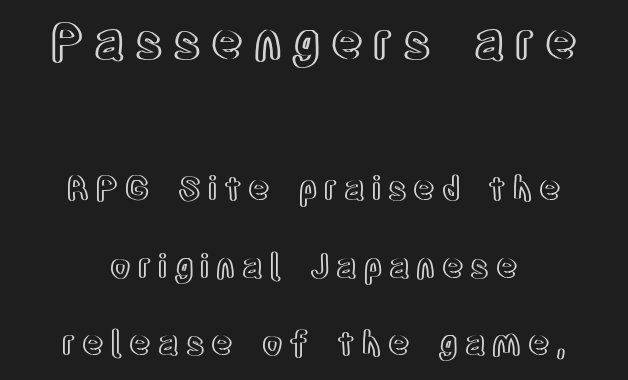
Italic? Not at all — the glyphs are vertical. Block one is the big one; block two sits smaller underneath. If you folded the block vertically in half, each line would mirror itself in length. Bare-footed words on every line. The line texture is sparse and dotted thanks to wide tracking. Interline gaps are noticeably wide in this sample.
